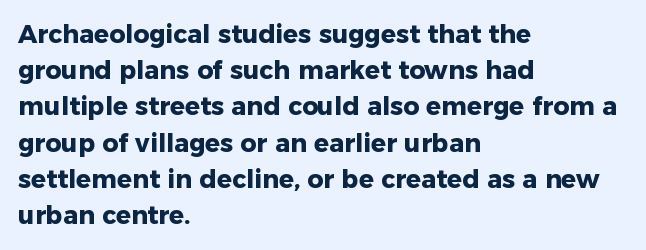
Typesetter's note: full bold, strokes at maximum text heaviness. Rendered with straight, roman letterforms. The line-height multiplier appears to be the usual default. Words appear dense and cohesive because spacing is normal. A student would call this left alignment; a typographer would say flush left, rag right. The baseline area is clear.
